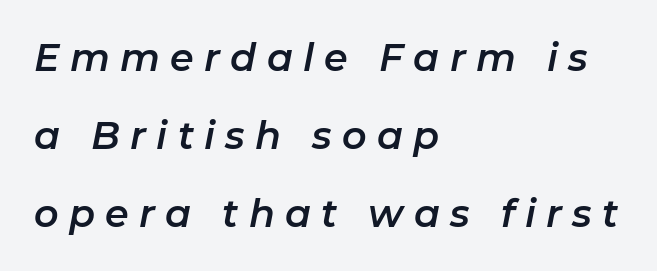
Q: Is the text italic (slanted)? A: Yes, it leans right by about 11 degrees.
Q: Is the text underlined? A: No.
Q: How is the paragraph aligned? A: Left-aligned.
Q: Is the spacing between letters normal or unusually wide? A: Unusually wide.
Q: Is the spacing between lines tight, normal or loose? A: Loose.
Q: Width (condensed, normal, or wide)? A: Normal.
Q: Stroke contrast? A: Low.
Q: x-height? A: Medium.
Q: Monospaced? A: No.
